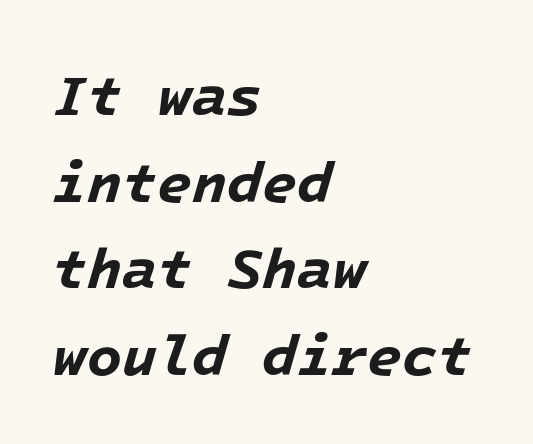
The image shows 57 px bold type, italic (leaning right); set left-aligned, normal line spacing (1.52x), normal letter spacing, not underlined; low stroke contrast and a medium x-height.
